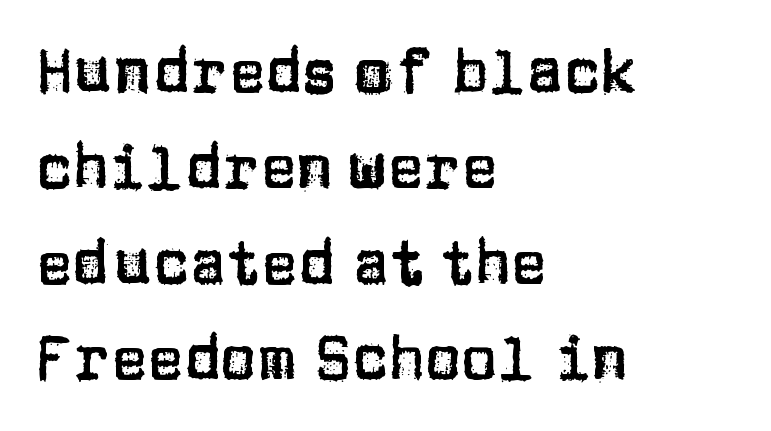
Q: Is the text italic (slanted)? A: No, it is upright.
Q: Is the typeface a serif or a sans-serif typeface? A: Sans-serif.
Q: Is the text underlined? A: No.
Q: How is the paragraph aligned? A: Left-aligned.
Q: Is the spacing between letters normal or unusually wide? A: Normal.
Q: Is the spacing between lines tight, normal or loose? A: Normal.
Q: Width (condensed, normal, or wide)? A: Normal.
Q: Stroke contrast? A: Low.
Q: x-height? A: Large.
Q: Monospaced? A: No.
